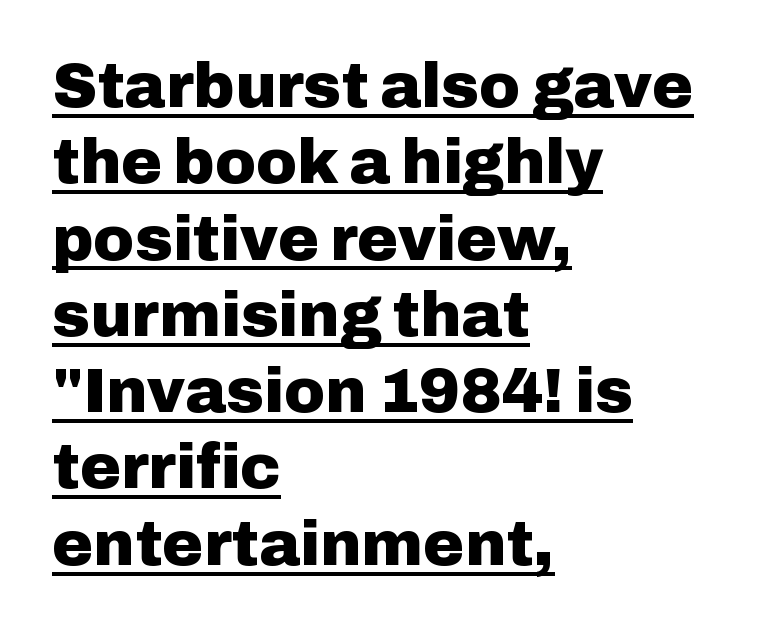
Q: Is the text bold? A: Yes.
Q: Is the text italic (slanted)? A: No, it is upright.
Q: Is the typeface a serif or a sans-serif typeface? A: Sans-serif.
Q: Is the text underlined? A: Yes.
Q: How is the paragraph aligned? A: Left-aligned.
Q: Is the spacing between letters normal or unusually wide? A: Normal.
Q: Width (condensed, normal, or wide)? A: Normal.
Q: Stroke contrast? A: Low.
Q: x-height? A: Medium.
Q: Monospaced? A: No.
